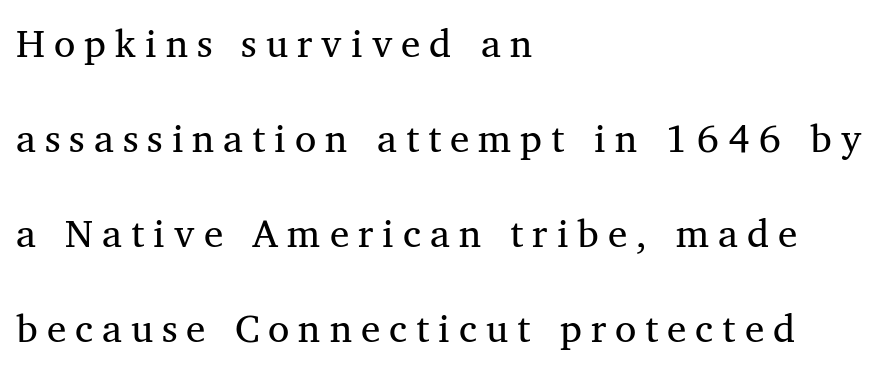
{"serif": "yes", "width": "normal", "stroke_contrast": "medium", "x_height": "medium", "monospaced": "no", "underline": "no", "align": "left", "line_spacing": "loose", "line_spacing_ratio": 2.44, "letter_spacing": "wide", "letter_spacing_em": 0.23, "glyph_px": 39}
